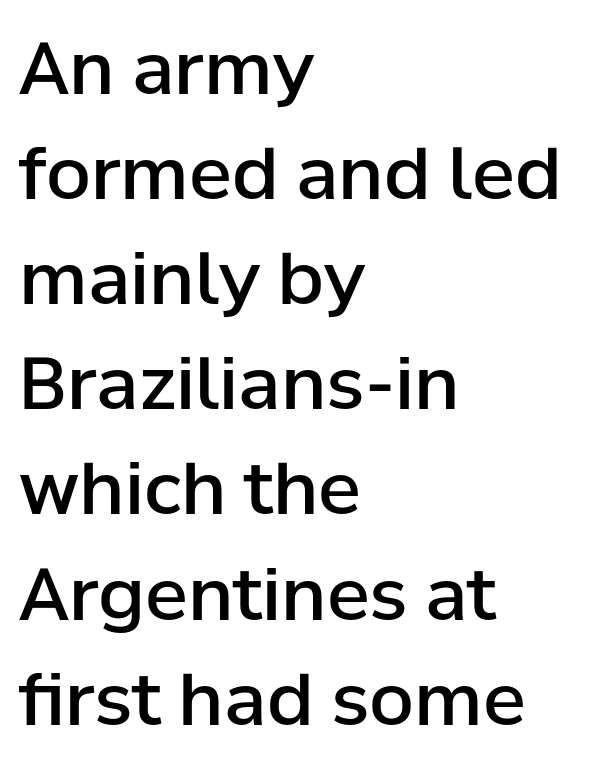
The characters display no serif detailing; their extremities are plain. This sample has the flowing, uneven cadence of proportional lettering. Caption: semibold face, moderately heavy strokes. This sample keeps an unexceptional amount of space between lines. Does the lettering tilt? It doesn't — this is upright.
